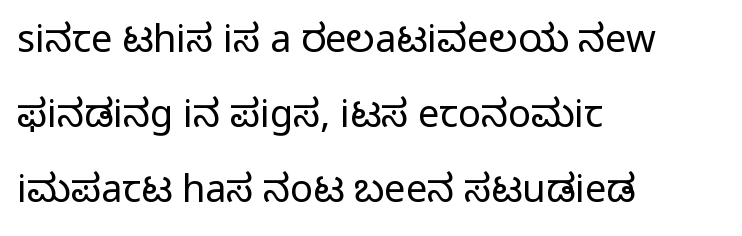
Q: Is the text bold? A: No.
Q: Is the text italic (slanted)? A: No, it is upright.
Q: Is the typeface a serif or a sans-serif typeface? A: Sans-serif.
Q: Is the text underlined? A: No.
Q: How is the paragraph aligned? A: Left-aligned.
Q: Is the spacing between letters normal or unusually wide? A: Normal.
Q: Is the spacing between lines tight, normal or loose? A: Loose.
Q: Width (condensed, normal, or wide)? A: Normal.
Q: Stroke contrast? A: Low.
Q: x-height? A: Medium.
Q: Monospaced? A: No.
